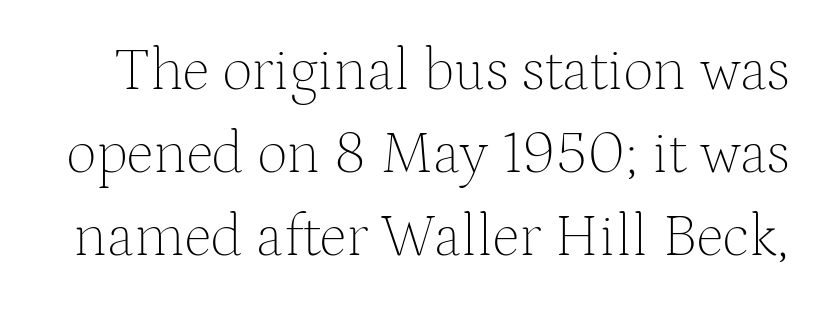
{"serif": "yes", "italic": "no", "bold": "no", "weight": "thin", "width": "normal", "stroke_contrast": "medium", "x_height": "medium", "monospaced": "no", "underline": "no", "line_spacing": "normal", "line_spacing_ratio": 1.38, "letter_spacing": "normal", "letter_spacing_em": 0.0, "glyph_px": 60}
